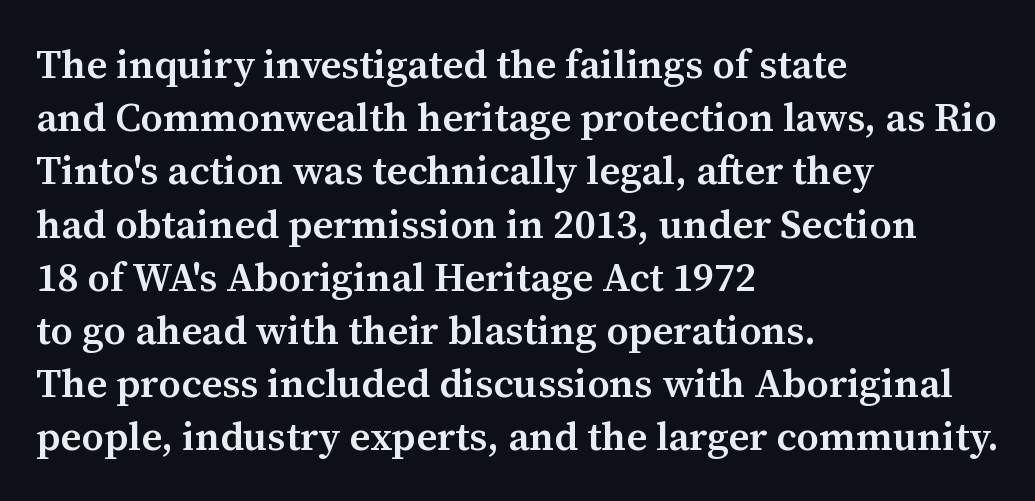
Interline gaps are of average width in this sample. Here the designer chose a conventional face with non-uniform glyph widths. Its strokes are somewhat broadened, the hallmark of semibold type. A typesetter would call this zero additional tracking.
